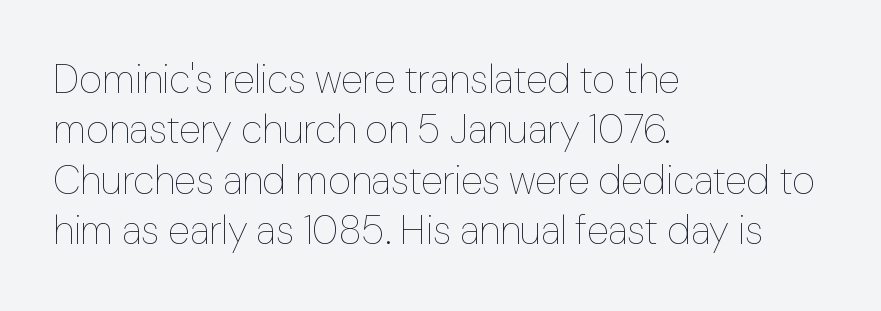
Q: Is the text bold? A: No.
Q: Is the text italic (slanted)? A: No, it is upright.
Q: Is the text underlined? A: No.
Q: How is the paragraph aligned? A: Left-aligned.
Q: Is the spacing between letters normal or unusually wide? A: Normal.
Q: Is the spacing between lines tight, normal or loose? A: Normal.
Q: Width (condensed, normal, or wide)? A: Normal.
Q: Stroke contrast? A: Low.
Q: x-height? A: Medium.
Q: Monospaced? A: No.
